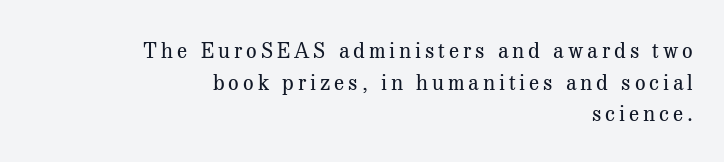
{"italic": "no", "bold": "no", "underline": "no", "align": "right", "line_spacing": "normal", "line_spacing_ratio": 1.51, "glyph_px": 21}
